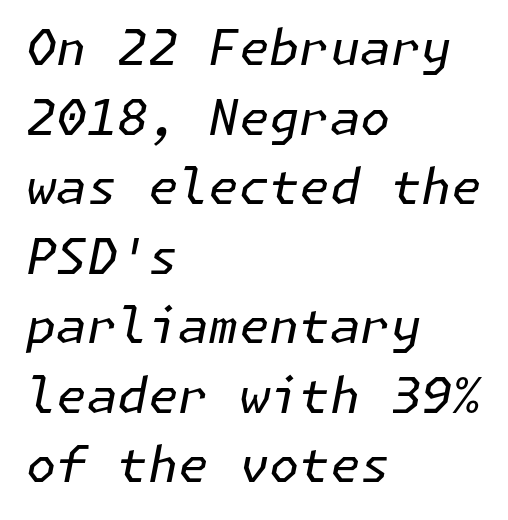
{"italic": "yes", "lean": "right", "slant_degrees": 11, "bold": "no", "weight": "regular", "width": "normal", "stroke_contrast": "low", "x_height": "medium", "underline": "no", "align": "left", "line_spacing": "normal", "line_spacing_ratio": 1.42, "letter_spacing": "normal", "letter_spacing_em": 0.0, "glyph_px": 49}
